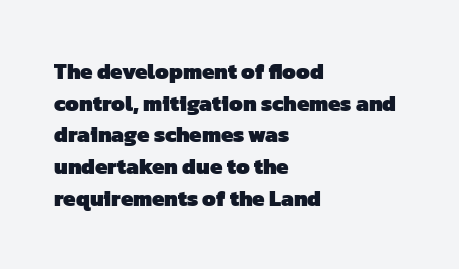
Its strokes are broad and dark, the hallmark of bold type. Honestly, the letter spacing is just normal — you wouldn't notice it. The string is rendered with underlining switched off. A normal amount of white space separates one row of letters from the next. Notice how the passage keeps a crisp vertical edge on the left only.
